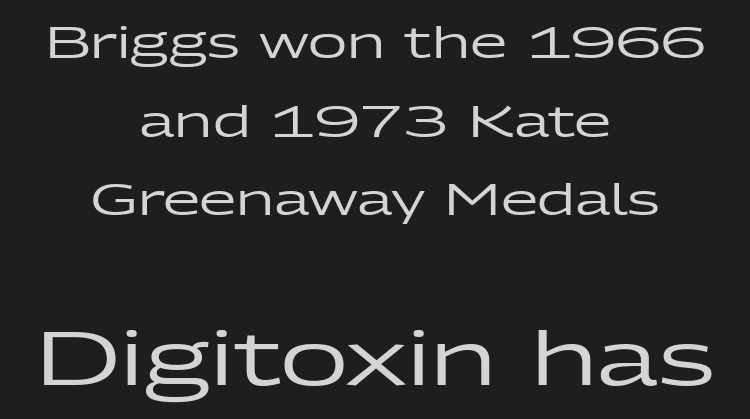
Q: Is the text italic (slanted)? A: No, it is upright.
Q: Is the typeface a serif or a sans-serif typeface? A: Sans-serif.
Q: Is the text underlined? A: No.
Q: How is the paragraph aligned? A: Centered.
Q: Is the spacing between letters normal or unusually wide? A: Normal.
Q: Which block of text is set in a larger size, the first (top) or the second (bottom)? A: The second (bottom) one.
Q: Width (condensed, normal, or wide)? A: Wide.
Q: Stroke contrast? A: Low.
Q: x-height? A: Medium.
Q: Monospaced? A: No.
